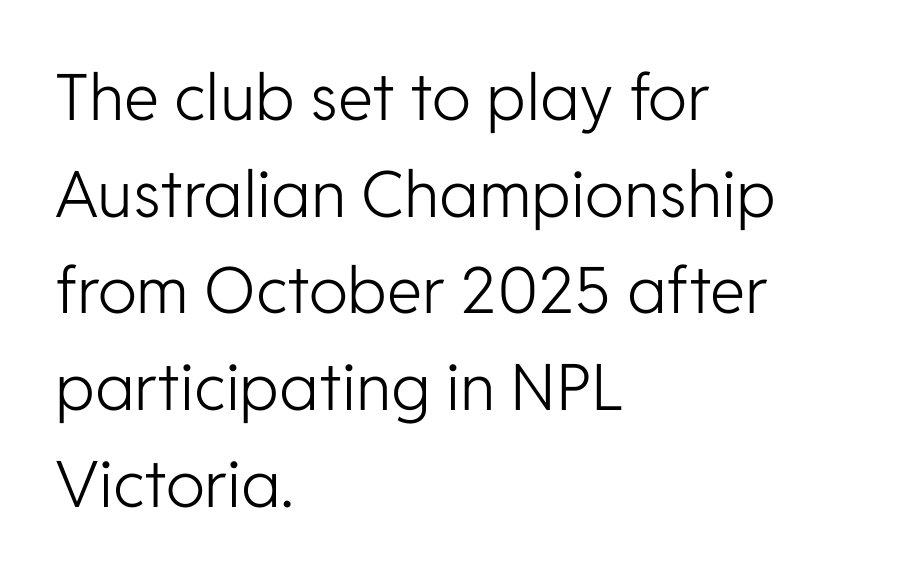
The image shows 64 px light sans-serif type, upright; set left-aligned, normal line spacing (1.51x), normal letter spacing, not underlined; low stroke contrast and a medium x-height.
